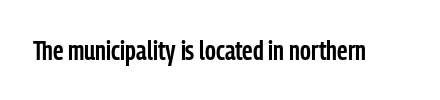
The image shows 27 px text type, upright; set normal letter spacing, not underlined.
